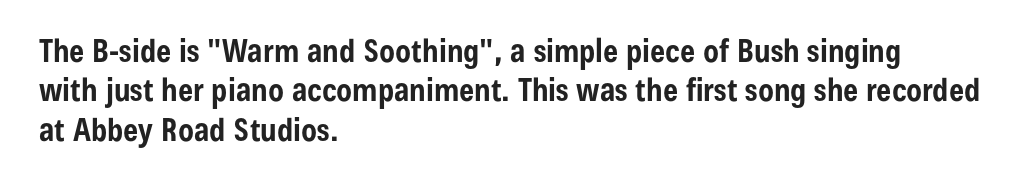
The image shows 32 px bold, condensed sans-serif type, upright; set left-aligned, line spacing 1.23x, normal letter spacing, not underlined; low stroke contrast and a medium x-height.
